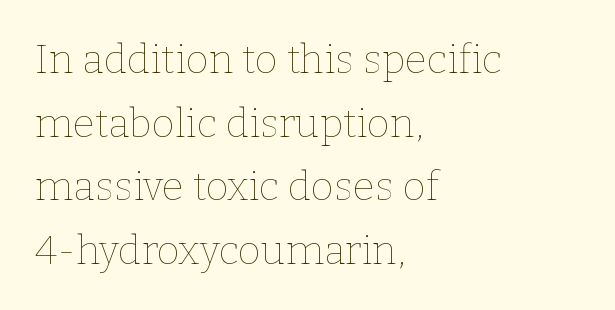
The image shows 40 px thin type, upright; set left-aligned, normal line spacing (1.59x), normal letter spacing, not underlined; low stroke contrast and a medium x-height.
